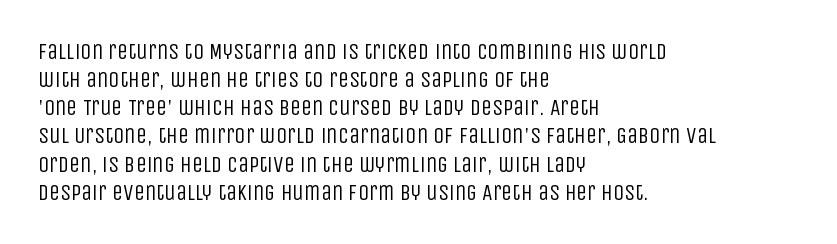
{"italic": "no", "bold": "no", "underline": "no", "align": "left", "line_spacing": "normal", "line_spacing_ratio": 1.28, "letter_spacing": "normal", "letter_spacing_em": 0.0, "glyph_px": 22}
